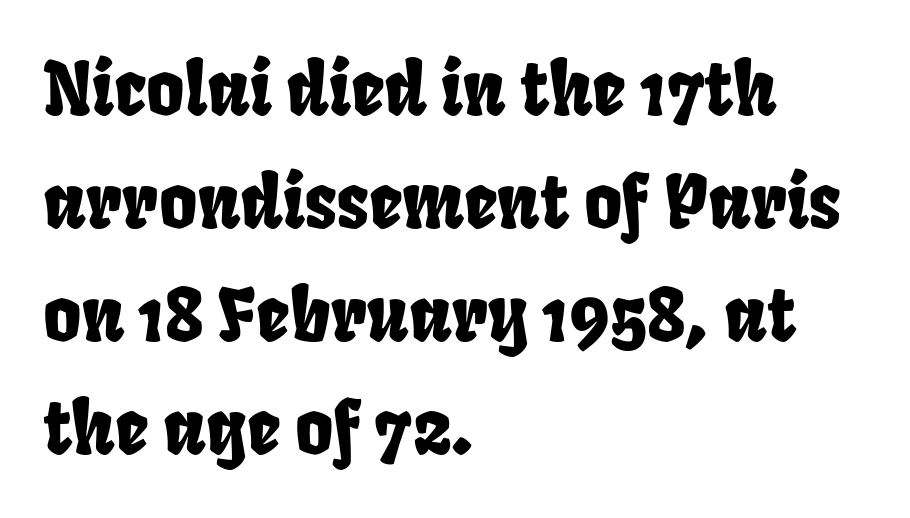
The letters carry no serifs — their stems end cleanly without finishing strokes. The letters sit at their default tracking, neither squeezed nor spread. This sample keeps an unexceptional amount of space between lines. One-word summary of the alignment: left.
